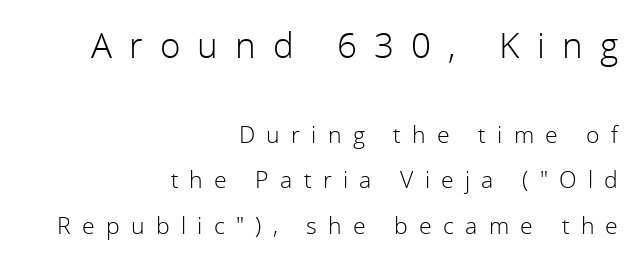
Nobody drew a line under any word here. Short note: letters widely spaced. Right-aligned paragraph, ragged on the left. Ink coverage per letter is moderate at most. Italic? Not at all — the glyphs are vertical. The designer dialed line spacing up above the default.
